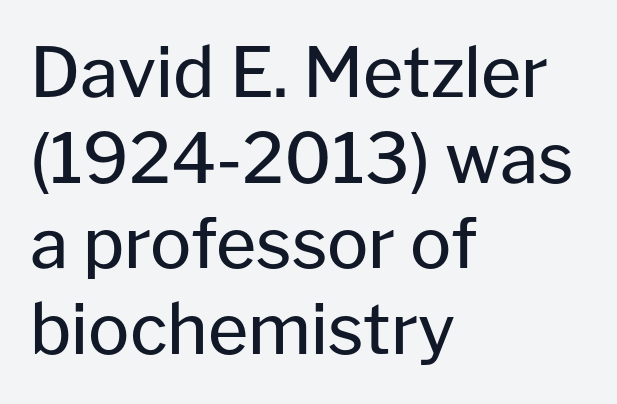
{"serif": "no", "italic": "no", "bold": "no", "weight": "regular", "width": "normal", "stroke_contrast": "low", "x_height": "medium", "monospaced": "no", "underline": "no", "align": "left", "line_spacing_ratio": 1.24, "letter_spacing": "normal", "letter_spacing_em": 0.0, "glyph_px": 69}
